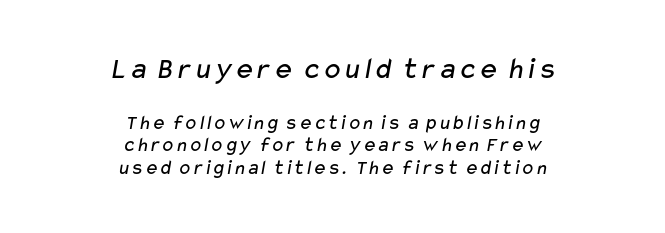
Q: Is the text bold? A: No.
Q: Is the typeface a serif or a sans-serif typeface? A: Sans-serif.
Q: Is the text underlined? A: No.
Q: How is the paragraph aligned? A: Centered.
Q: Is the spacing between letters normal or unusually wide? A: Normal.
Q: Is the spacing between lines tight, normal or loose? A: Tight.
Q: Which block of text is set in a larger size, the first (top) or the second (bottom)? A: The first (top) one.
Q: Width (condensed, normal, or wide)? A: Wide.
Q: Stroke contrast? A: Low.
Q: x-height? A: Medium.
Q: Monospaced? A: No.
